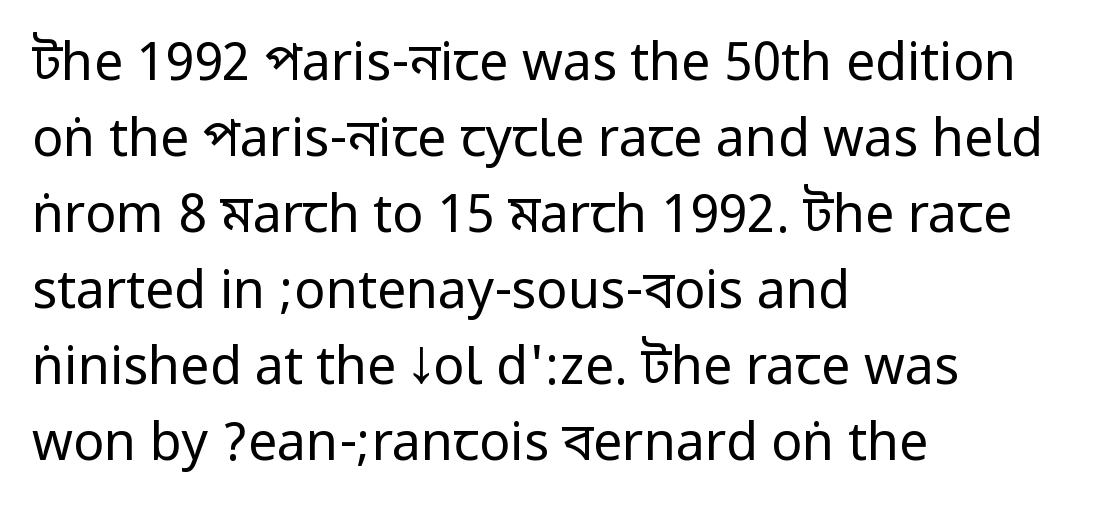
The text block is weighted toward the left margin, trailing off unevenly rightward. In terms of letterform style, serifs are entirely absent. The rendering uses a moderate line-height, typical for paragraphs. Compared with a typical body face, this is equally light or lighter still. Just letters on the line, the space beneath them empty. The type is set solid horizontally, with unmodified tracking.
